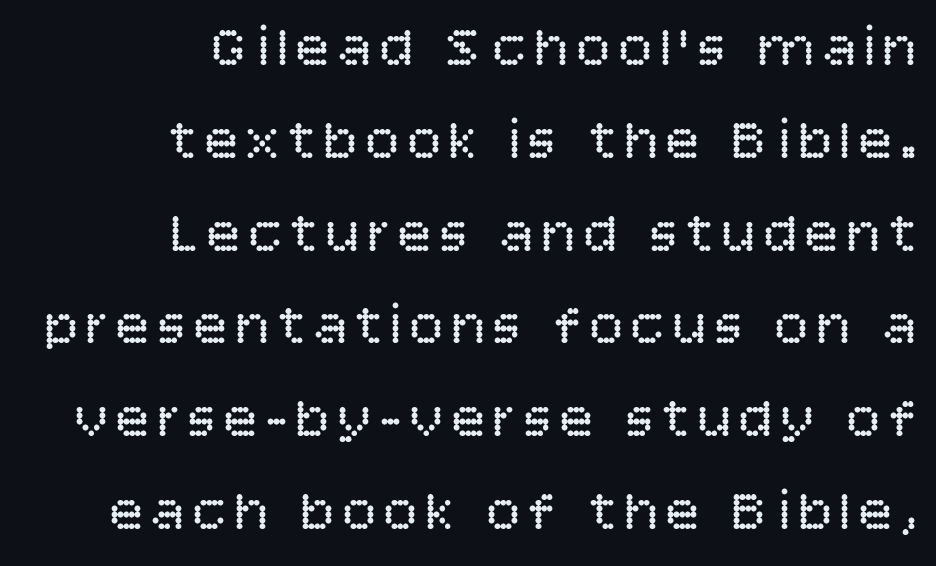
The image shows 58 px regular-weight sans-serif type, upright; set right-aligned, normal line spacing (1.6x), not underlined; low stroke contrast and a large x-height.
